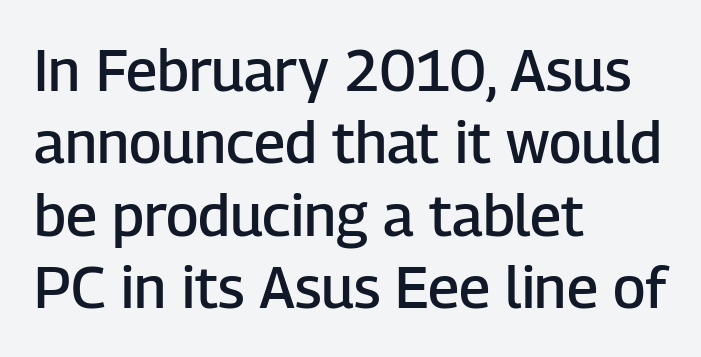
The image shows 58 px semibold sans-serif type, upright; set left-aligned, normal line spacing (1.25x), normal letter spacing, not underlined; low stroke contrast and a medium x-height.
